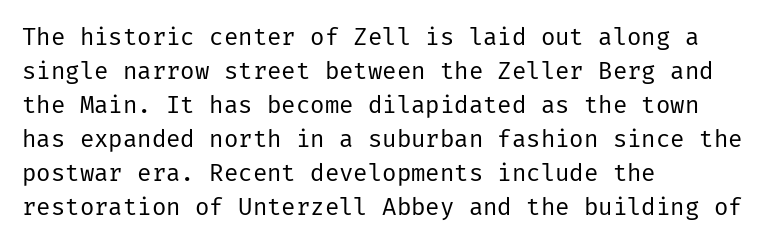
Just letters on the line, the space beneath them empty. The lines sit at an ordinary, default distance from one another. Reading down the block, your eye returns to a fixed left position each line. Think standard paragraph weight, or any step lighter than that.
